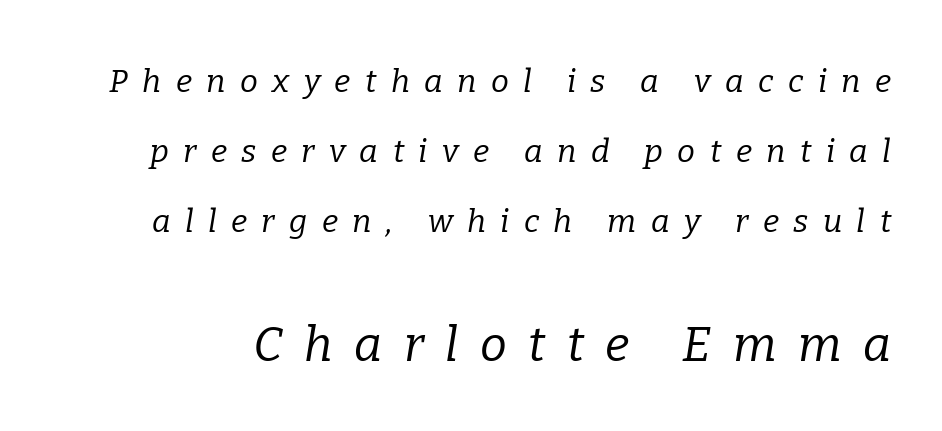
The image shows 48 px regular-weight serif type, italic (leaning right); set loose line spacing (2.19x), unusually wide letter spacing (+0.45 em), not underlined; the second (bottom) block is 1.5x larger; low stroke contrast and a medium x-height.
